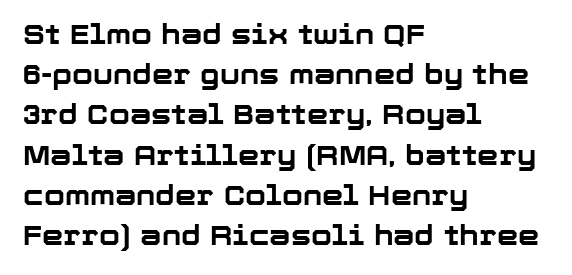
{"italic": "no", "bold": "yes", "underline": "no", "align": "left", "line_spacing": "normal", "line_spacing_ratio": 1.49, "letter_spacing": "normal", "letter_spacing_em": 0.0, "glyph_px": 27}
